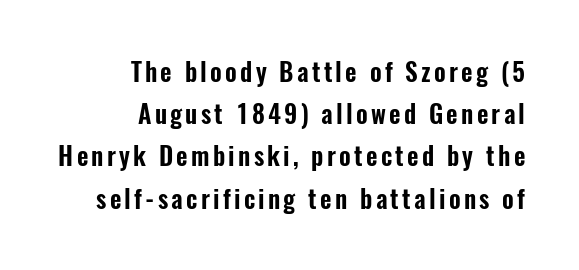
{"italic": "no", "underline": "no", "align": "right", "line_spacing": "normal", "line_spacing_ratio": 1.69, "glyph_px": 25}
